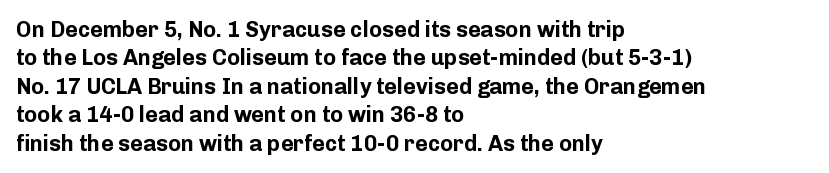
{"italic": "no", "bold": "yes", "underline": "no", "align": "left", "line_spacing": "normal", "line_spacing_ratio": 1.29, "letter_spacing": "normal", "letter_spacing_em": 0.0, "glyph_px": 22}
